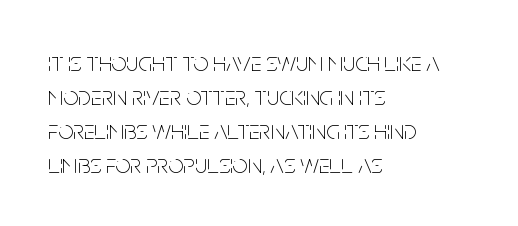
Vertically, the passage feels balanced, rows spaced as you'd expect. The strip under each line holds only bare page. Weight: in the light-to-regular range. Glyph-to-glyph distance matches everyday printed text.
